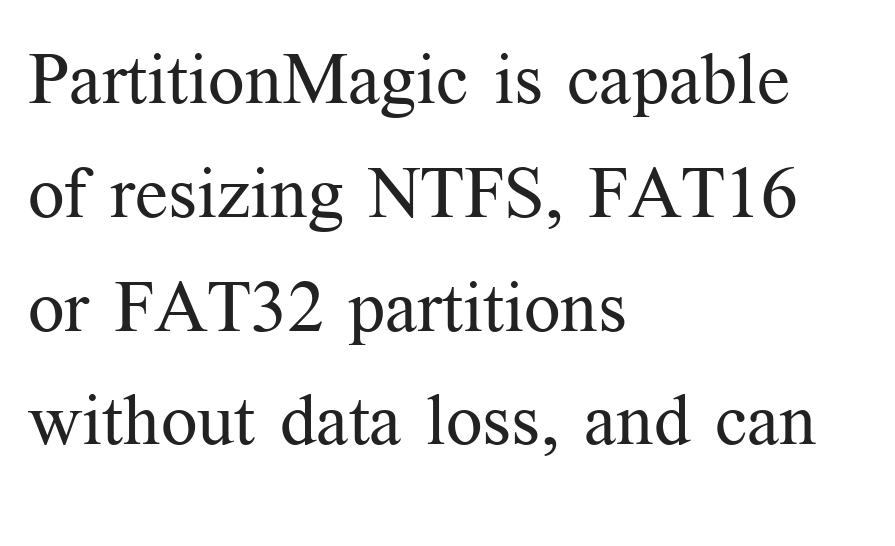
What kind of face is this? One with serifs. Regarding leading, the lines here are spaced in the standard way. Spacing verdict: proportional, widths tailored to each character. The font sits on the lighter half of the weight spectrum, regular included. Students, note that the glyphs here touch the page at normal intervals. Does the copy run flush right? No — it runs flush left.
